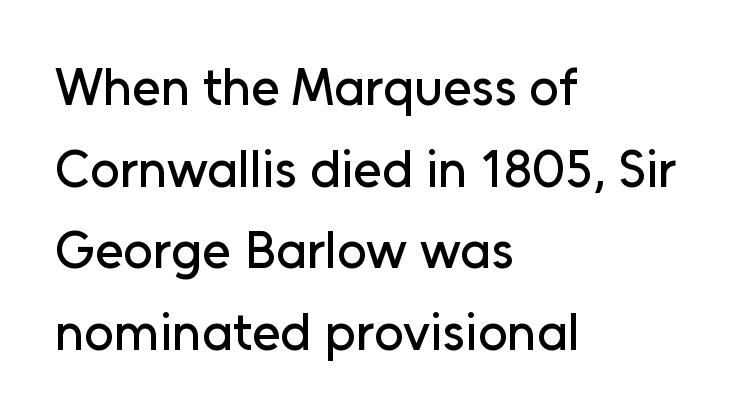
{"serif": "no", "italic": "no", "width": "normal", "stroke_contrast": "low", "x_height": "medium", "monospaced": "no", "underline": "no", "align": "left", "line_spacing": "normal", "line_spacing_ratio": 1.57, "letter_spacing": "normal", "letter_spacing_em": 0.0, "glyph_px": 52}
